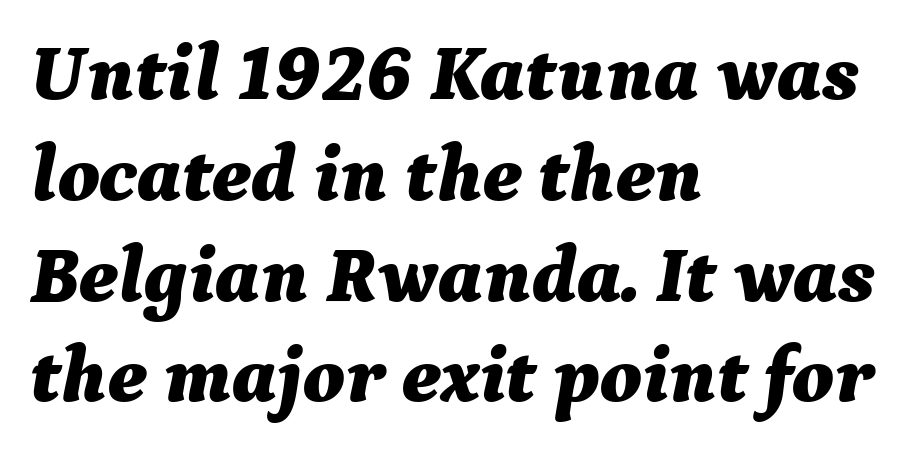
The image shows 80 px bold type, italic (leaning right); set left-aligned, normal line spacing (1.26x), normal letter spacing, not underlined; medium stroke contrast and a medium x-height.
